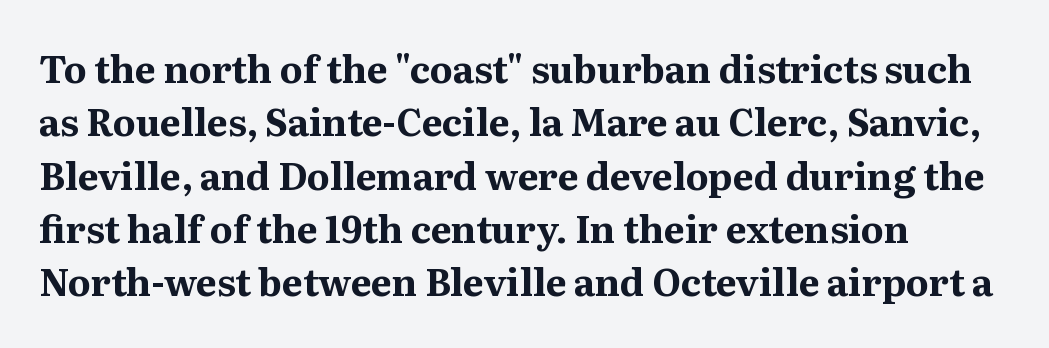
Q: Is the text bold? A: Yes.
Q: Is the text italic (slanted)? A: No, it is upright.
Q: Is the typeface a serif or a sans-serif typeface? A: Serif.
Q: Is the text underlined? A: No.
Q: How is the paragraph aligned? A: Left-aligned.
Q: Is the spacing between letters normal or unusually wide? A: Normal.
Q: Is the spacing between lines tight, normal or loose? A: Normal.
Q: Width (condensed, normal, or wide)? A: Normal.
Q: Stroke contrast? A: Medium.
Q: x-height? A: Medium.
Q: Monospaced? A: No.
